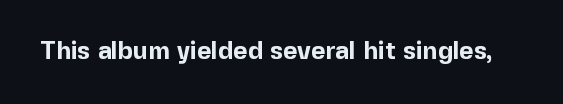
The image shows 25 px bold type, upright; set normal letter spacing, not underlined.
